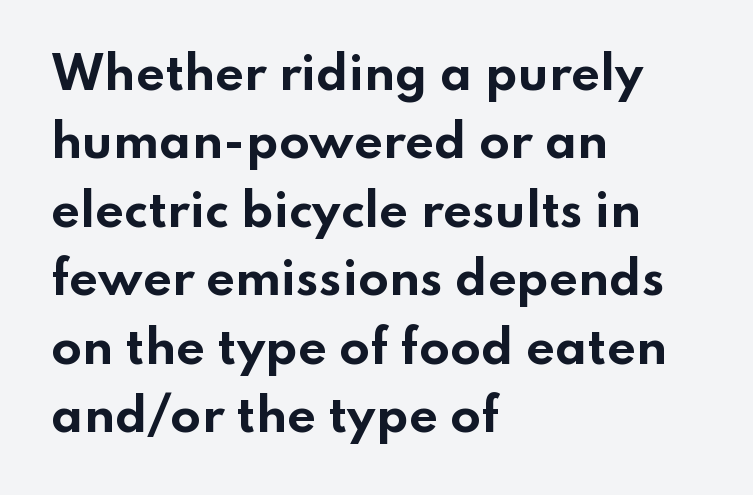
{"serif": "no", "italic": "no", "bold": "yes", "weight": "bold", "width": "wide", "stroke_contrast": "low", "x_height": "small", "monospaced": "no", "underline": "no", "align": "left", "line_spacing": "normal", "line_spacing_ratio": 1.52, "letter_spacing": "normal", "letter_spacing_em": 0.0, "glyph_px": 45}
